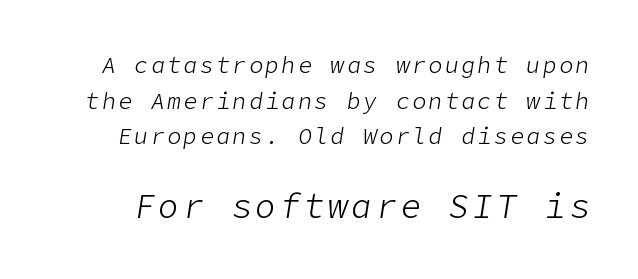
Q: Is the text bold? A: No.
Q: Is the text italic (slanted)? A: Yes, it leans right by about 9 degrees.
Q: Is the text underlined? A: No.
Q: Is the spacing between lines tight, normal or loose? A: Normal.
Q: Which block of text is set in a larger size, the first (top) or the second (bottom)? A: The second (bottom) one.
Q: Width (condensed, normal, or wide)? A: Normal.
Q: Stroke contrast? A: Low.
Q: x-height? A: Medium.
